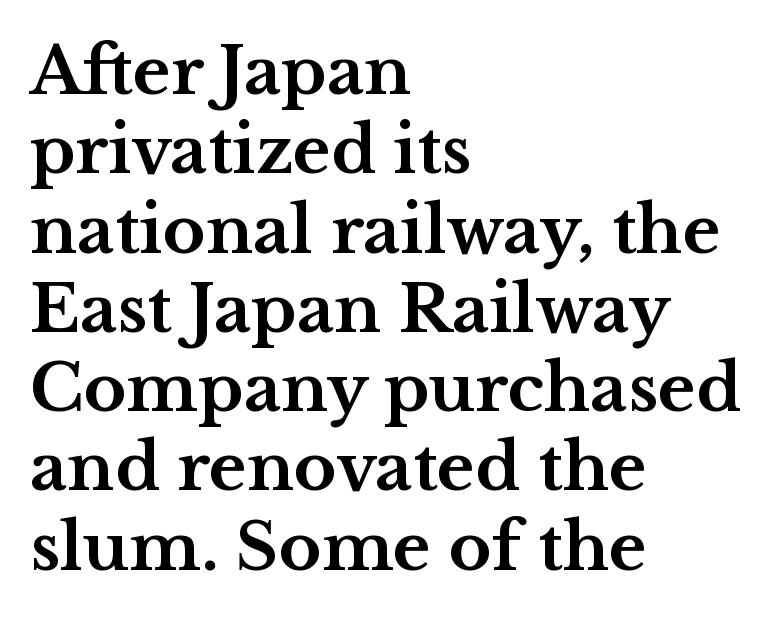
Q: Is the text bold? A: Yes.
Q: Is the text italic (slanted)? A: No, it is upright.
Q: Is the typeface a serif or a sans-serif typeface? A: Serif.
Q: Is the text underlined? A: No.
Q: How is the paragraph aligned? A: Left-aligned.
Q: Is the spacing between letters normal or unusually wide? A: Normal.
Q: Width (condensed, normal, or wide)? A: Wide.
Q: Stroke contrast? A: Medium.
Q: x-height? A: Medium.
Q: Monospaced? A: No.
